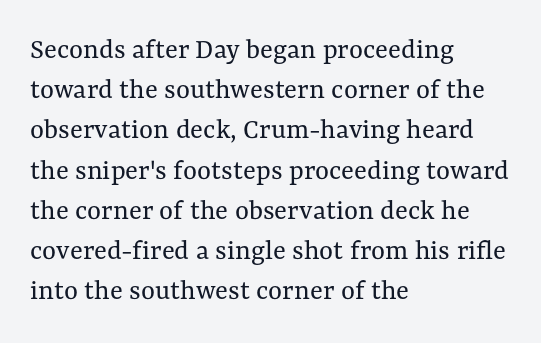
Q: Is the text bold? A: No.
Q: Is the text italic (slanted)? A: No, it is upright.
Q: Is the text underlined? A: No.
Q: How is the paragraph aligned? A: Left-aligned.
Q: Is the spacing between letters normal or unusually wide? A: Normal.
Q: Is the spacing between lines tight, normal or loose? A: Normal.
Q: Width (condensed, normal, or wide)? A: Normal.
Q: Stroke contrast? A: Medium.
Q: x-height? A: Medium.
Q: Monospaced? A: No.
